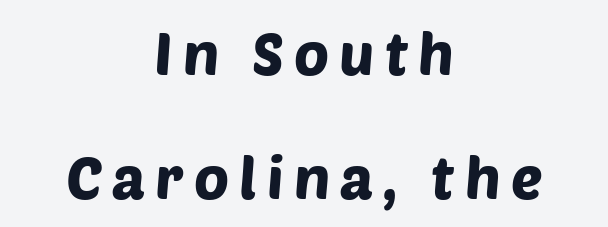
The image shows 59 px sans-serif type; set centered, loose line spacing (2.1x), not underlined; low stroke contrast and a large x-height.
